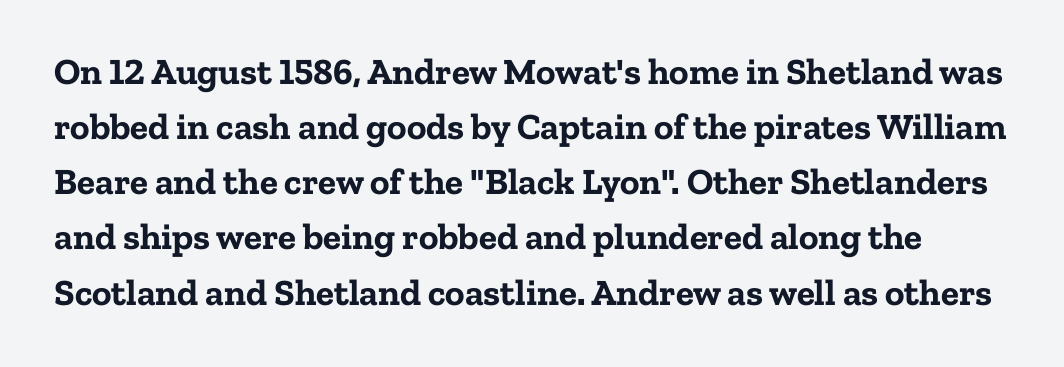
Nope, not italic — everything's standing straight. Does extra space separate the letters? No, they use regular spacing. This sample has the flowing, uneven cadence of proportional lettering. You'd pick this weight for a headline — it's a proper bold. Summary of vertical rhythm: regular, with standard interline spacing.
